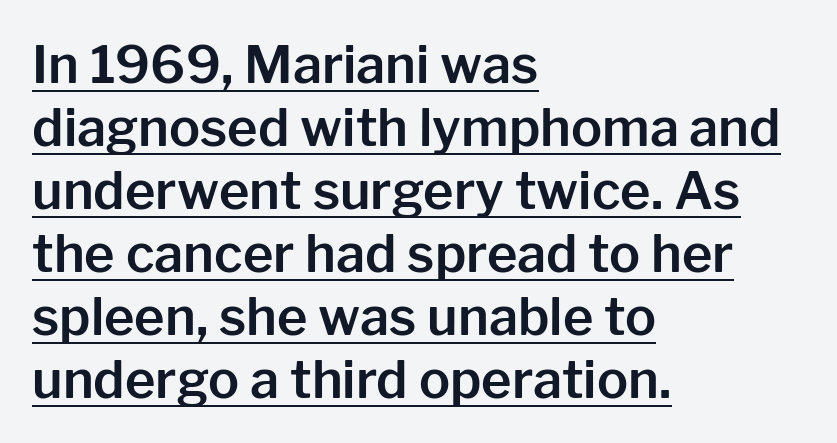
The image shows 52 px sans-serif type, upright; set left-aligned, line spacing 1.21x, normal letter spacing, underlined; low stroke contrast and a medium x-height.
